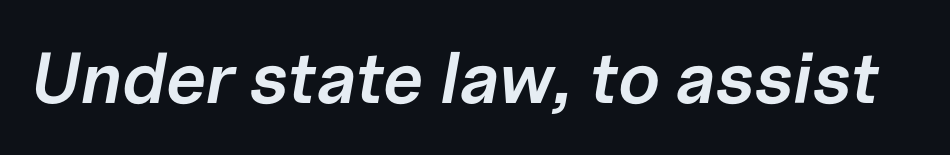
There is no visible air inserted between adjacent glyphs. These lines carry some extra weight — a demibold, not a full bold. The string is rendered with underlining switched off. Italic? Definitely — the glyphs are oblique. Each letter keeps its own natural width here, so spacing adapts to shape.
